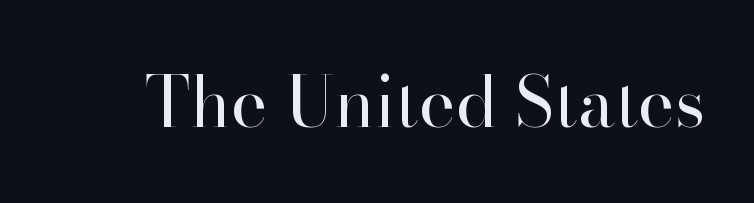
Q: Is the text bold? A: No.
Q: Is the text italic (slanted)? A: No, it is upright.
Q: Is the typeface a serif or a sans-serif typeface? A: Serif.
Q: Is the text underlined? A: No.
Q: Is the spacing between letters normal or unusually wide? A: Normal.
Q: Width (condensed, normal, or wide)? A: Normal.
Q: Stroke contrast? A: High.
Q: x-height? A: Small.
Q: Monospaced? A: No.
